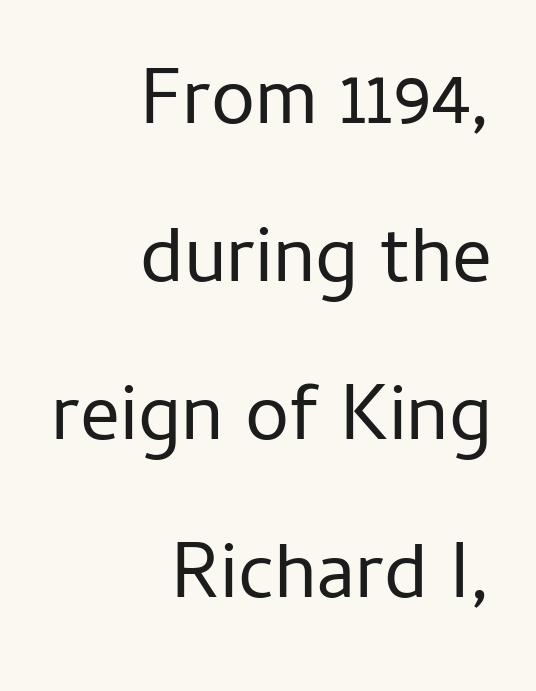
Q: Is the text bold? A: No.
Q: Is the text italic (slanted)? A: No, it is upright.
Q: Is the typeface a serif or a sans-serif typeface? A: Sans-serif.
Q: Is the text underlined? A: No.
Q: How is the paragraph aligned? A: Right-aligned.
Q: Is the spacing between letters normal or unusually wide? A: Normal.
Q: Is the spacing between lines tight, normal or loose? A: Loose.
Q: Width (condensed, normal, or wide)? A: Normal.
Q: Stroke contrast? A: Low.
Q: x-height? A: Medium.
Q: Monospaced? A: No.
